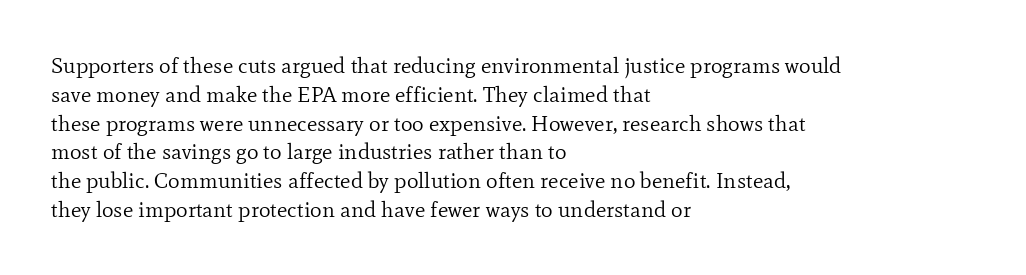
The image shows 22 px text type, upright; set left-aligned, normal line spacing (1.31x), normal letter spacing, not underlined.
